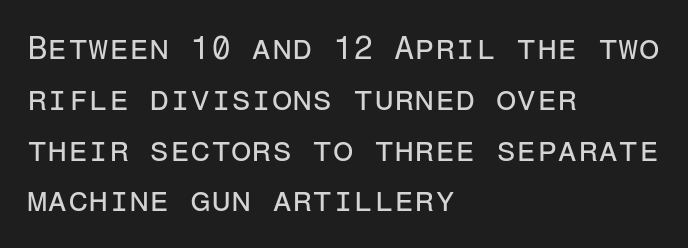
Nobody drew a line under any word here. Caption: multi-line text, flush left, ragged right. Each letter, wide or thin by design, is forced into the same width here. Glyph-to-glyph distance matches everyday printed text. Weight: in the light-to-regular range.
